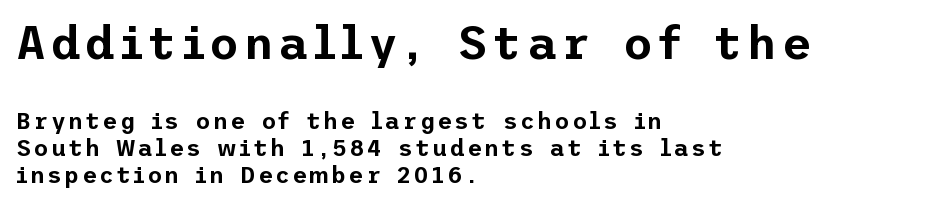
Q: Is the text italic (slanted)? A: No, it is upright.
Q: Is the typeface a serif or a sans-serif typeface? A: Sans-serif.
Q: Is the text underlined? A: No.
Q: How is the paragraph aligned? A: Left-aligned.
Q: Which block of text is set in a larger size, the first (top) or the second (bottom)? A: The first (top) one.
Q: Width (condensed, normal, or wide)? A: Normal.
Q: Stroke contrast? A: Low.
Q: x-height? A: Medium.
